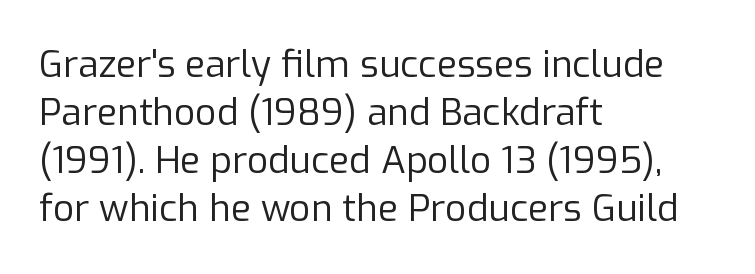
{"serif": "no", "italic": "no", "bold": "no", "weight": "regular", "width": "normal", "stroke_contrast": "low", "x_height": "medium", "monospaced": "no", "underline": "no", "align": "left", "line_spacing": "normal", "line_spacing_ratio": 1.3, "letter_spacing": "normal", "letter_spacing_em": 0.0, "glyph_px": 37}
